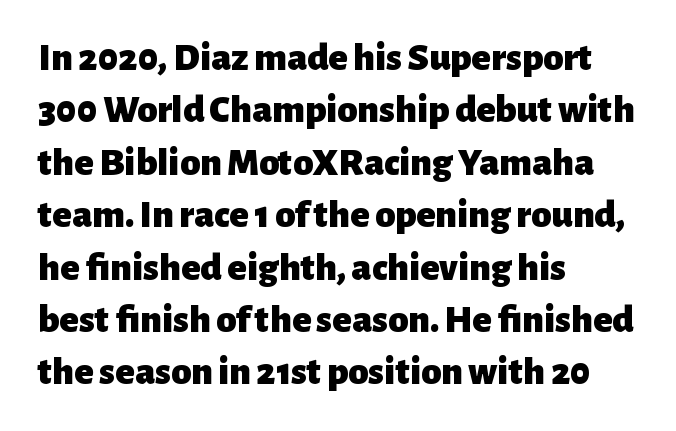
{"serif": "no", "italic": "no", "bold": "yes", "weight": "heavy", "width": "normal", "stroke_contrast": "low", "x_height": "medium", "monospaced": "no", "underline": "no", "align": "left", "line_spacing": "normal", "line_spacing_ratio": 1.31, "letter_spacing": "normal", "letter_spacing_em": 0.0, "glyph_px": 40}
